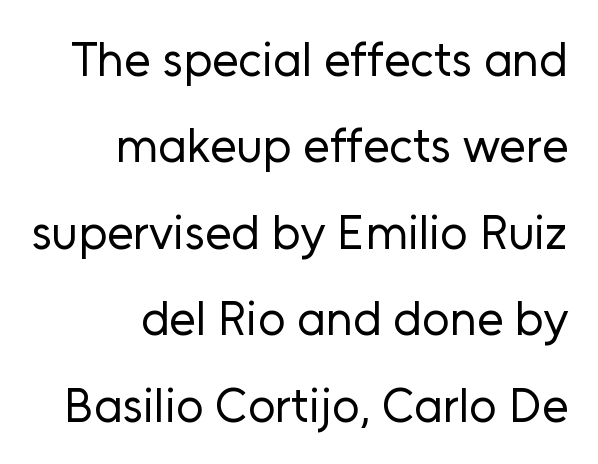
{"serif": "no", "italic": "no", "bold": "no", "weight": "regular", "width": "normal", "stroke_contrast": "low", "x_height": "medium", "monospaced": "no", "underline": "no", "align": "right", "line_spacing_ratio": 1.8, "letter_spacing": "normal", "letter_spacing_em": 0.0, "glyph_px": 48}
